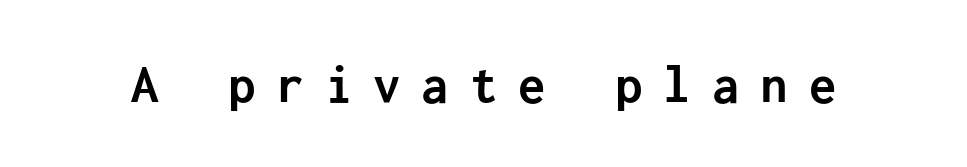
{"serif": "no", "italic": "no", "bold": "yes", "weight": "semibold", "width": "normal", "stroke_contrast": "low", "x_height": "medium", "underline": "no", "letter_spacing": "wide", "letter_spacing_em": 0.38, "glyph_px": 55}
